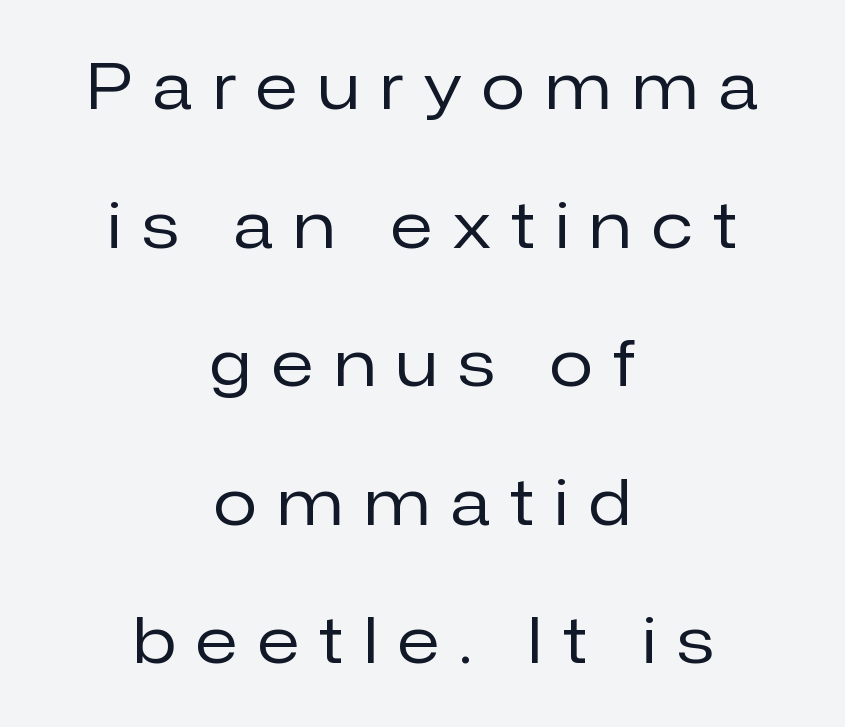
Q: Is the text bold? A: No.
Q: Is the text italic (slanted)? A: No, it is upright.
Q: Is the typeface a serif or a sans-serif typeface? A: Sans-serif.
Q: Is the text underlined? A: No.
Q: How is the paragraph aligned? A: Centered.
Q: Is the spacing between letters normal or unusually wide? A: Unusually wide.
Q: Is the spacing between lines tight, normal or loose? A: Loose.
Q: Width (condensed, normal, or wide)? A: Normal.
Q: Stroke contrast? A: Low.
Q: x-height? A: Medium.
Q: Monospaced? A: No.
